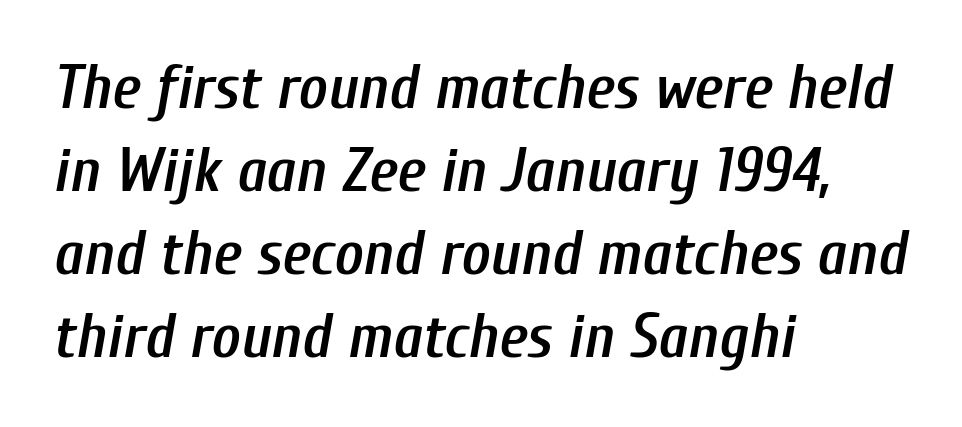
The image shows 62 px semibold, condensed type, italic (leaning right); set left-aligned, normal line spacing (1.34x), normal letter spacing, not underlined; low stroke contrast and a medium x-height.
